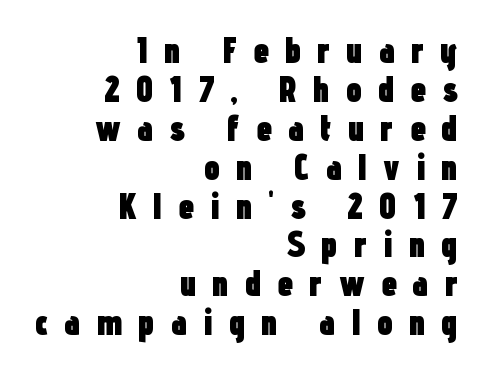
Q: Is the text bold? A: Yes.
Q: Is the text italic (slanted)? A: No, it is upright.
Q: Is the typeface a serif or a sans-serif typeface? A: Sans-serif.
Q: Is the text underlined? A: No.
Q: How is the paragraph aligned? A: Right-aligned.
Q: Is the spacing between letters normal or unusually wide? A: Unusually wide.
Q: Is the spacing between lines tight, normal or loose? A: Tight.
Q: Width (condensed, normal, or wide)? A: Condensed.
Q: Stroke contrast? A: Low.
Q: x-height? A: Medium.
Q: Monospaced? A: No.
